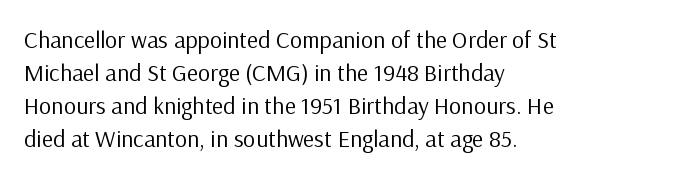
{"italic": "no", "bold": "no", "underline": "no", "align": "left", "line_spacing": "normal", "line_spacing_ratio": 1.37, "letter_spacing": "normal", "letter_spacing_em": 0.0, "glyph_px": 24}
